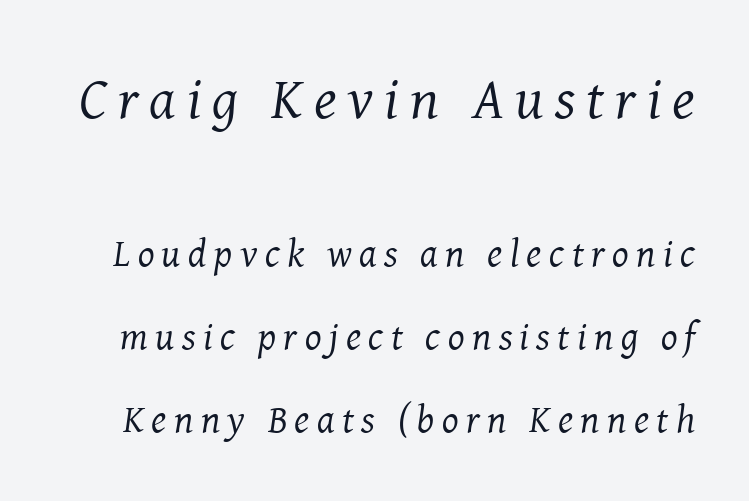
In terms of leading, this rendering errs on the spacious side. Type without underlining. The upper block of text is set noticeably larger than the block beneath it. Note the varied advance widths — an 'i' is clearly narrower than an 'm'. The axis of the letterforms is tilted away from vertical. Unlike a clean sans, this face finishes its strokes with serifs.
